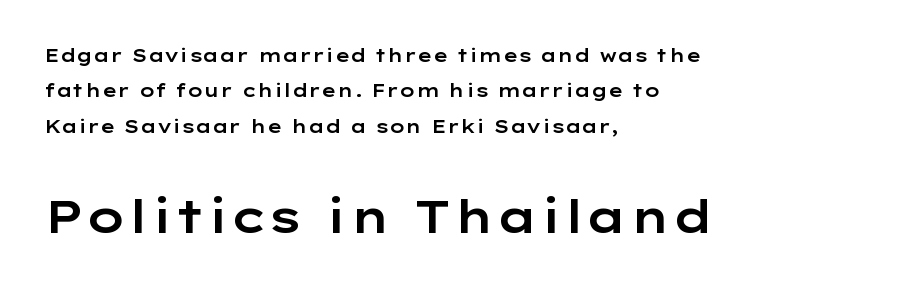
Is there much room between lines? Yes — plenty of vertical air separates them. A typesetter would call this proportional, since set widths differ per character. Quick note: not italic, upright. Each letter's strokes conclude bluntly, with no projecting serifs.
